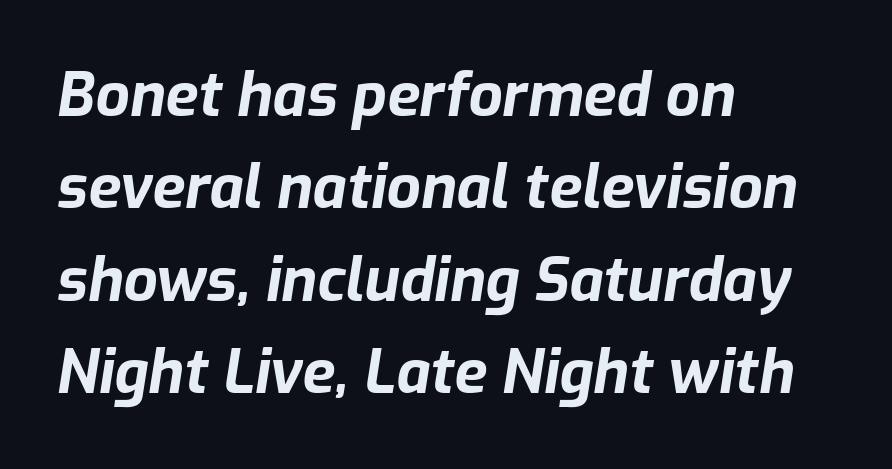
Proportional: the letters do not fall into vertical columns. The lettering tilts uniformly, giving the passage an italic look. Characters follow at the spacing the type designer built in. Plenty of ink on the page — the face is bold. The paragraph has a hard left edge and a soft right edge. Each new line begins a customary step beneath the previous one.
